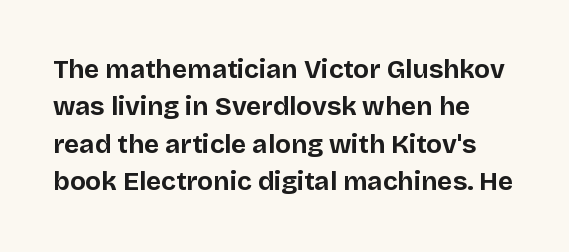
{"italic": "no", "bold": "yes", "underline": "no", "line_spacing": "normal", "line_spacing_ratio": 1.44, "letter_spacing": "normal", "letter_spacing_em": 0.0, "glyph_px": 26}
